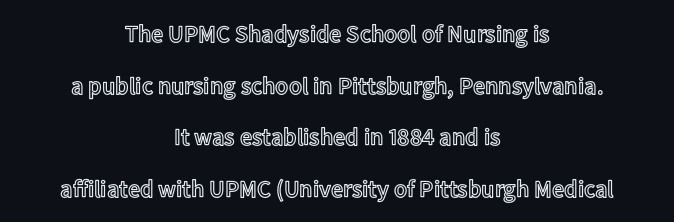
Q: Is the text italic (slanted)? A: No, it is upright.
Q: Is the text underlined? A: No.
Q: How is the paragraph aligned? A: Centered.
Q: Is the spacing between letters normal or unusually wide? A: Normal.
Q: Is the spacing between lines tight, normal or loose? A: Loose.
